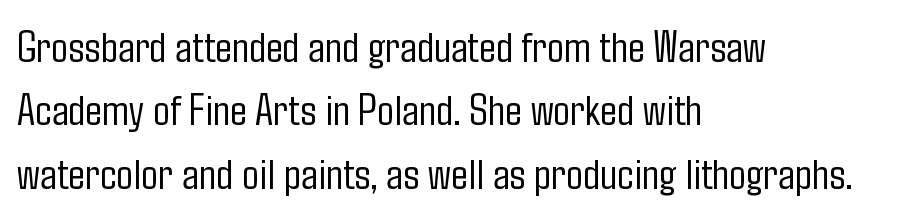
Casual observation: everything's shoved over to the left. The passage shown has conventional tracking throughout. Whoever set this chose a conventional vertical rhythm. Is this a fixed-width face? No — the glyphs have proportional, varying widths.
